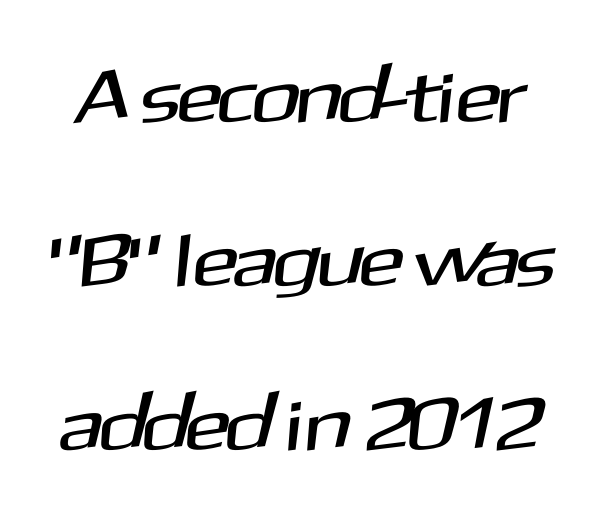
Leading: increased. No word sits above an underline. Observe the absence of serifs on each vertical stroke in this sample. Inter-character spacing is left at the font's built-in metrics. Each letter keeps its own natural width here, so spacing adapts to shape.
